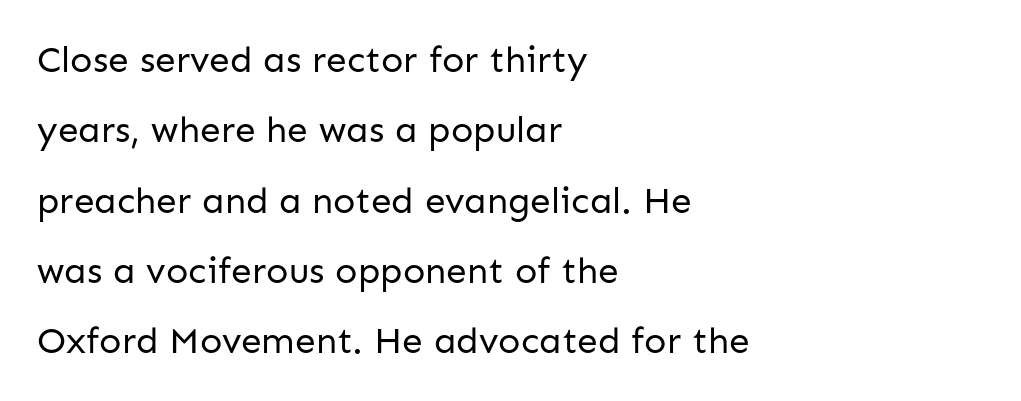
Is the stroke heavy? The answer is a plain regular-or-lighter. The passage shown is typed in a proportional face where columns would drift. Tall strokes in this sample are plumb rather than angled. The line-height multiplier appears high, well above default.
